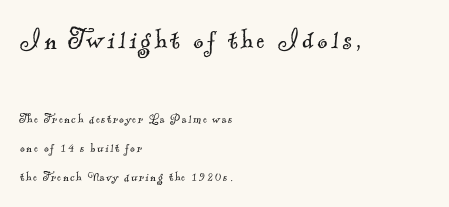
The image shows 31 px light serif type; set left-aligned, loose line spacing (2.09x), not underlined; the first (top) block is 2.21x larger; a small x-height.
